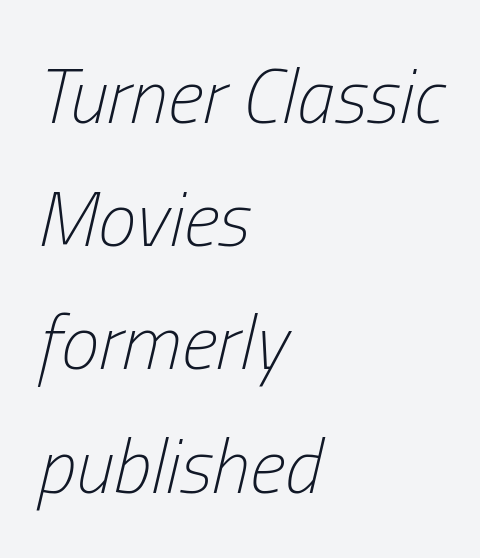
{"italic": "yes", "lean": "right", "slant_degrees": 13, "bold": "no", "weight": "light", "width": "condensed", "stroke_contrast": "low", "x_height": "medium", "monospaced": "no", "underline": "no", "align": "left", "line_spacing": "normal", "line_spacing_ratio": 1.6, "letter_spacing": "normal", "letter_spacing_em": 0.0, "glyph_px": 77}
